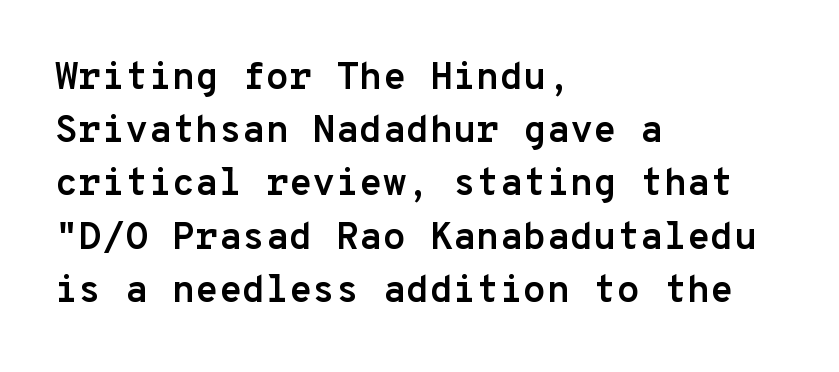
Q: Is the text bold? A: Yes.
Q: Is the text italic (slanted)? A: No, it is upright.
Q: Is the typeface a serif or a sans-serif typeface? A: Sans-serif.
Q: Is the text underlined? A: No.
Q: How is the paragraph aligned? A: Left-aligned.
Q: Is the spacing between letters normal or unusually wide? A: Normal.
Q: Is the spacing between lines tight, normal or loose? A: Normal.
Q: Width (condensed, normal, or wide)? A: Normal.
Q: Stroke contrast? A: Low.
Q: x-height? A: Medium.
Q: Monospaced? A: Yes.
